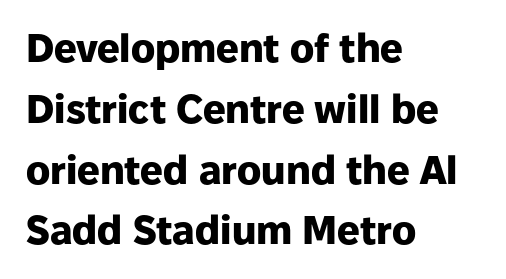
Bare-footed words on every line. A typesetter would mark this as roman, not italic. The typesetter chose a ragged-right arrangement here. Each letter keeps its own natural width here, so spacing adapts to shape. What weight is shown? A full bold with thick strokes. Between one letter and the next there's only the usual sliver of space.
